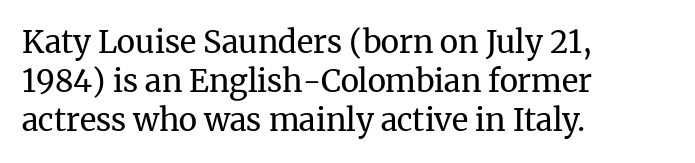
The image shows 31 px regular-weight serif type, upright; set left-aligned, normal line spacing (1.26x), normal letter spacing, not underlined; medium stroke contrast and a medium x-height.
